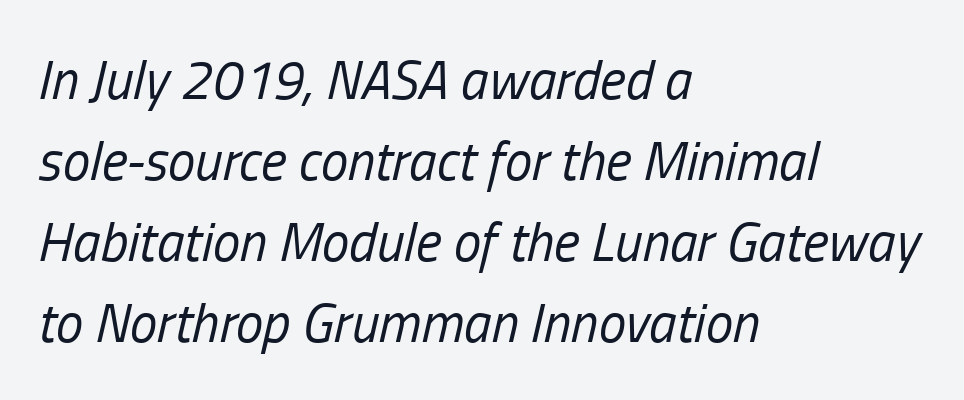
The image shows 55 px regular-weight, condensed type, italic (leaning right); set left-aligned, normal line spacing (1.47x), normal letter spacing, not underlined; low stroke contrast and a medium x-height.
